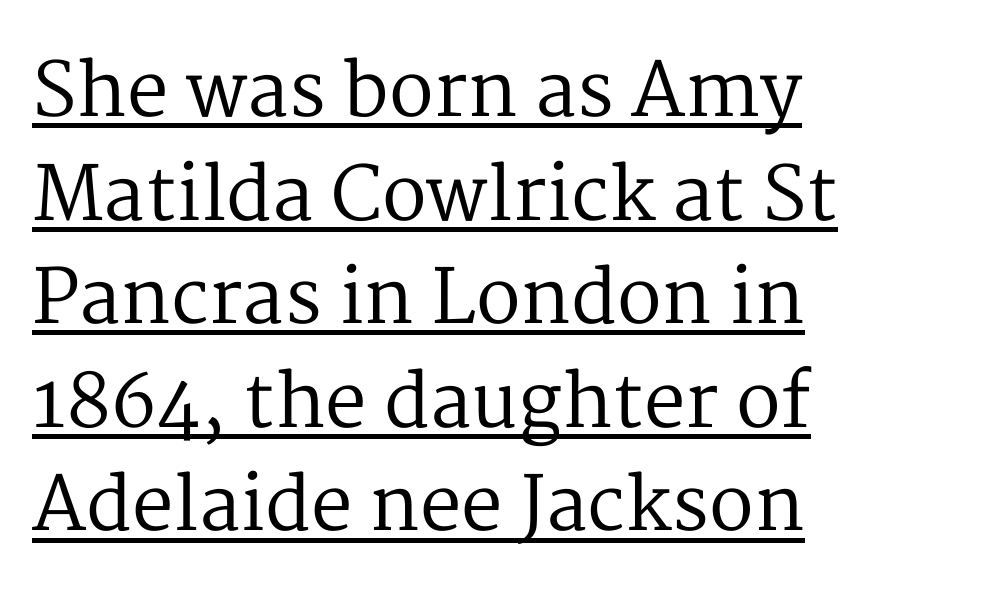
{"serif": "yes", "italic": "no", "bold": "no", "weight": "regular", "width": "normal", "stroke_contrast": "medium", "x_height": "medium", "monospaced": "no", "underline": "yes", "align": "left", "line_spacing": "normal", "line_spacing_ratio": 1.4, "letter_spacing": "normal", "letter_spacing_em": 0.0, "glyph_px": 74}
